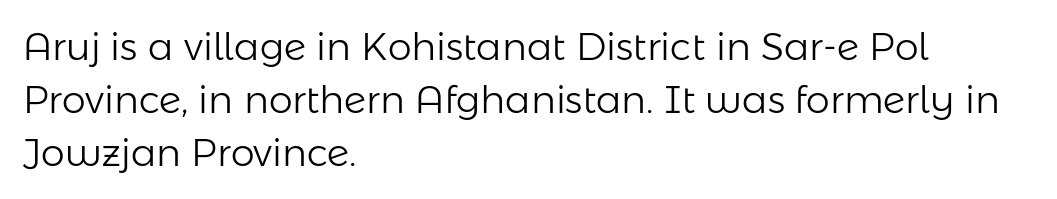
{"serif": "no", "italic": "no", "bold": "no", "weight": "light", "width": "normal", "stroke_contrast": "low", "x_height": "medium", "monospaced": "no", "underline": "no", "align": "left", "line_spacing": "normal", "line_spacing_ratio": 1.39, "letter_spacing": "normal", "letter_spacing_em": 0.0, "glyph_px": 38}
